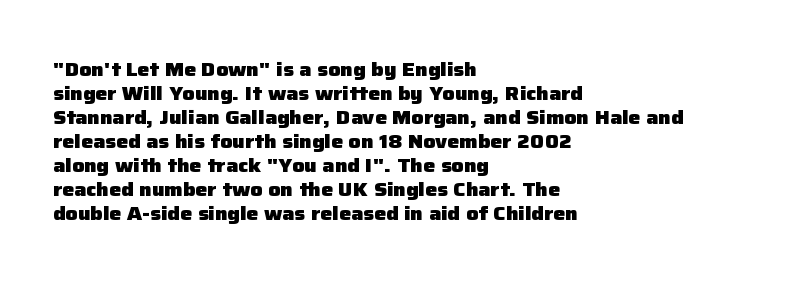
Q: Is the text bold? A: Yes.
Q: Is the text italic (slanted)? A: No, it is upright.
Q: Is the text underlined? A: No.
Q: How is the paragraph aligned? A: Left-aligned.
Q: Is the spacing between letters normal or unusually wide? A: Normal.
